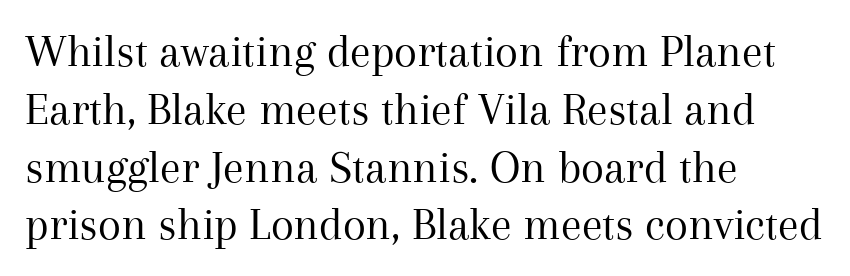
The rendering uses natural spacing where letterforms have individual widths. Ordinary non-slanted type is in use. Left-aligned paragraph, ragged on the right. Has an underline been added? It has not.
